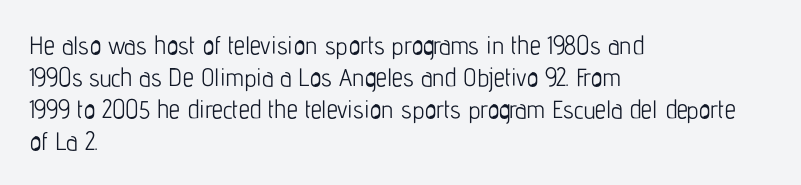
The image shows 25 px text type, upright; set left-aligned, normal line spacing (1.28x), normal letter spacing, not underlined.
